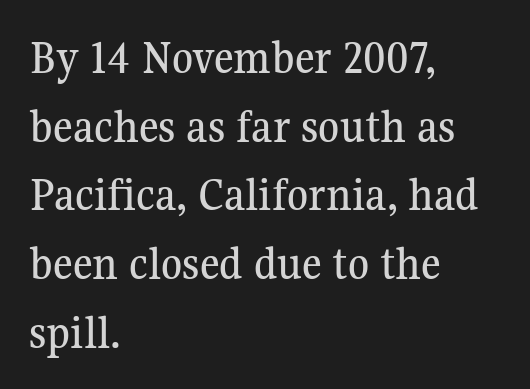
{"serif": "yes", "italic": "no", "width": "normal", "stroke_contrast": "medium", "x_height": "medium", "monospaced": "no", "underline": "no", "align": "left", "line_spacing": "normal", "line_spacing_ratio": 1.43, "letter_spacing": "normal", "letter_spacing_em": 0.0, "glyph_px": 48}
